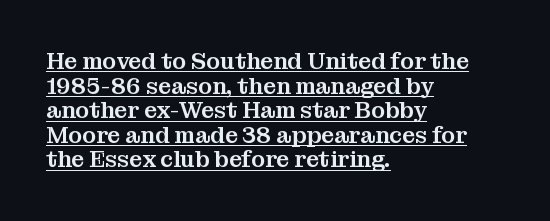
{"italic": "no", "underline": "yes", "align": "left", "line_spacing": "tight", "line_spacing_ratio": 1.07, "letter_spacing": "normal", "letter_spacing_em": 0.0, "glyph_px": 23}
